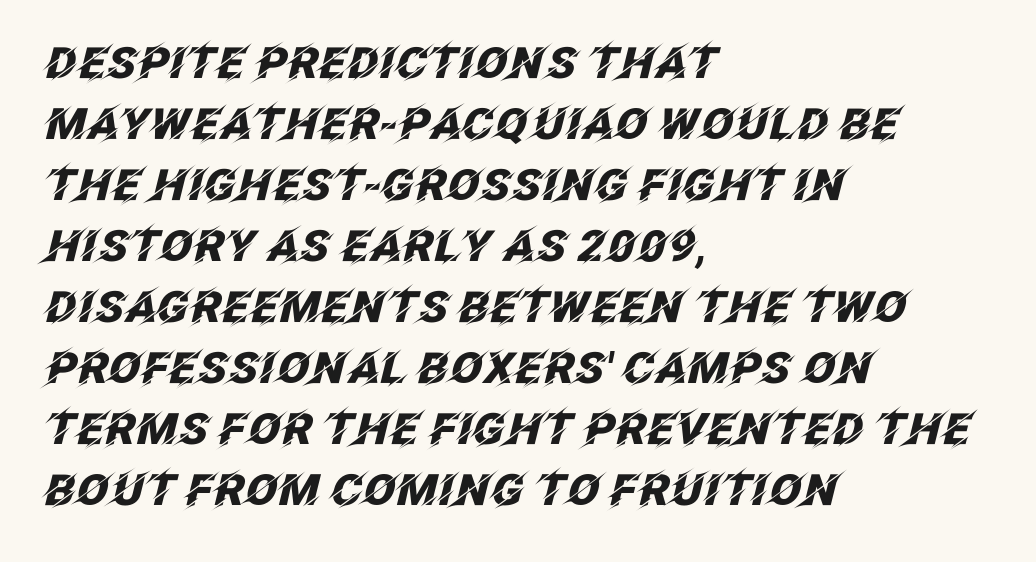
The image shows 43 px heavy type, italic (leaning right); set left-aligned, normal line spacing (1.42x), normal letter spacing, not underlined; low stroke contrast and a large x-height.
